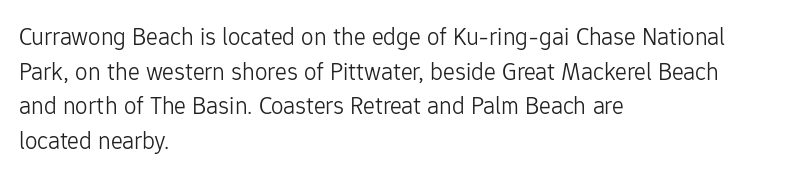
The letters stand straight up with perfectly vertical stems. The typesetter chose a ragged-right arrangement here. What's the leading like? Ordinary, nothing unusual. Nothing unusual about the tracking: characters are spaced as the font intends. Is the stroke heavy? The answer is a plain regular-or-lighter.
